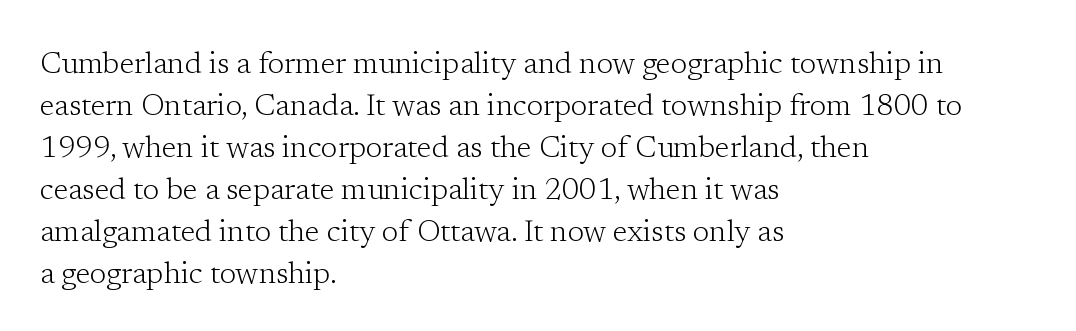
{"serif": "yes", "italic": "no", "bold": "no", "weight": "light", "width": "normal", "stroke_contrast": "low", "x_height": "medium", "monospaced": "no", "underline": "no", "align": "left", "line_spacing": "normal", "line_spacing_ratio": 1.4, "letter_spacing": "normal", "letter_spacing_em": 0.0, "glyph_px": 30}
